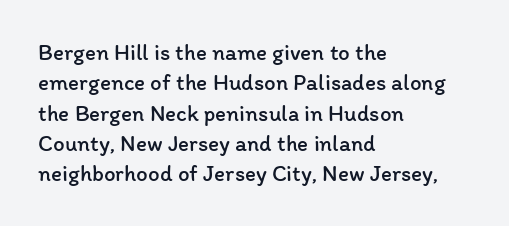
{"italic": "no", "bold": "no", "underline": "no", "align": "left", "line_spacing": "normal", "line_spacing_ratio": 1.32, "letter_spacing": "normal", "letter_spacing_em": 0.0, "glyph_px": 23}
